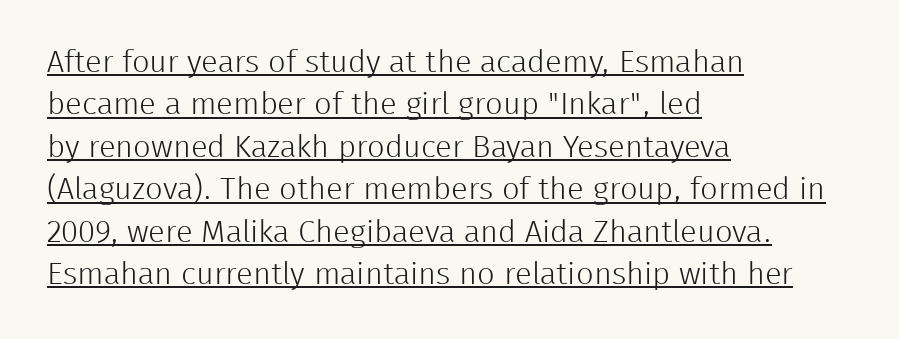
Posture: straight, roman, zero tilt. The glyphs are accompanied by a horizontal stroke just below them. The passage shown is not bold in any degree. The passage shown is typed in a proportional face where columns would drift. Compared with typical body copy, the letter spacing here is the same.
